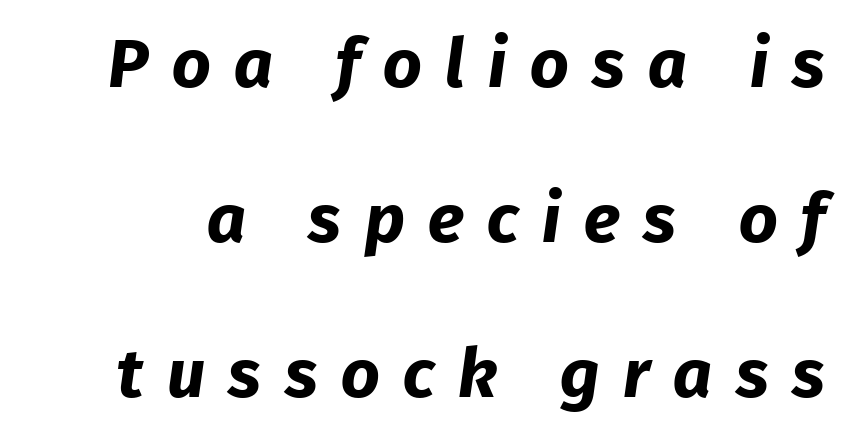
{"serif": "no", "bold": "yes", "weight": "bold", "width": "normal", "stroke_contrast": "low", "x_height": "medium", "monospaced": "no", "underline": "no", "line_spacing": "loose", "line_spacing_ratio": 2.28, "letter_spacing": "wide", "letter_spacing_em": 0.34, "glyph_px": 68}
